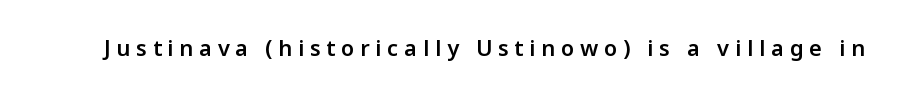
Q: Is the text bold? A: Semi-bold.
Q: Is the text italic (slanted)? A: No, it is upright.
Q: Is the text underlined? A: No.
Q: Is the spacing between letters normal or unusually wide? A: Unusually wide.
